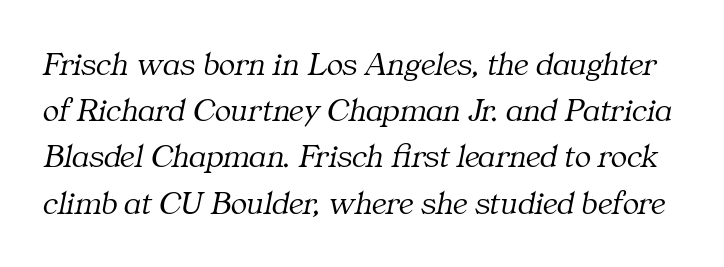
Does the lettering tilt? It does — this is italic. Varying glyph widths throughout — classic text-font behaviour. The zone under the glyphs is completely vacant. Stroke mass is kept to a normal reading level or below. In terms of letterform style, serifs are clearly present.
